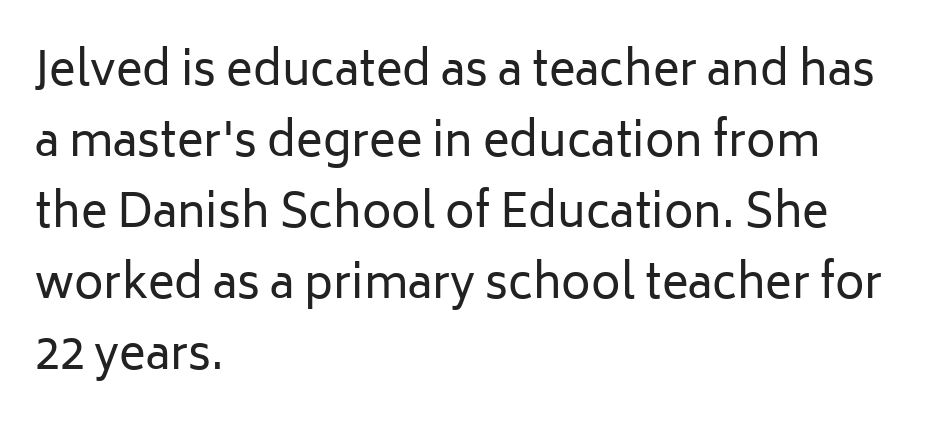
{"serif": "no", "italic": "no", "bold": "no", "weight": "regular", "width": "normal", "stroke_contrast": "low", "x_height": "medium", "monospaced": "no", "underline": "no", "align": "left", "line_spacing": "normal", "line_spacing_ratio": 1.58, "letter_spacing": "normal", "letter_spacing_em": 0.0, "glyph_px": 45}
